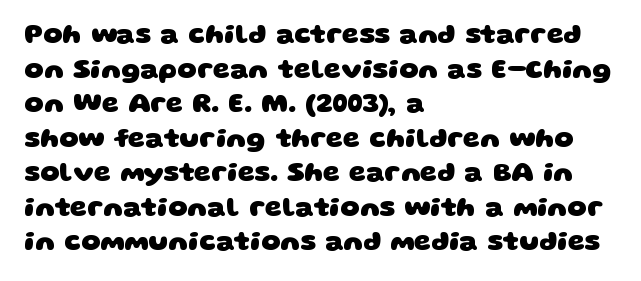
The image shows 27 px bold type; set left-aligned, normal line spacing (1.28x), normal letter spacing, not underlined.
